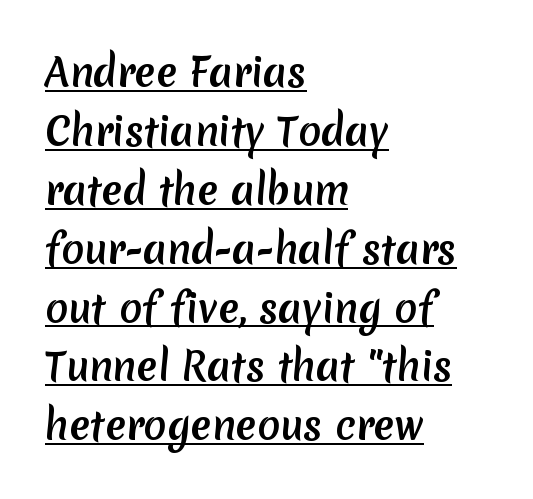
{"serif": "no", "width": "normal", "stroke_contrast": "medium", "x_height": "medium", "monospaced": "no", "underline": "yes", "align": "left", "line_spacing": "normal", "line_spacing_ratio": 1.55, "letter_spacing": "normal", "letter_spacing_em": 0.0, "glyph_px": 38}
